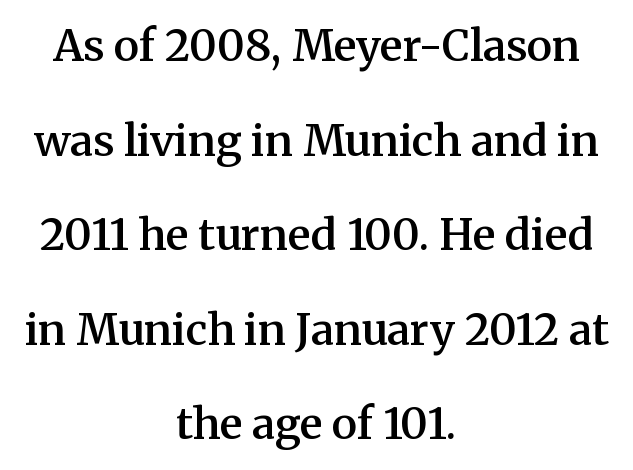
Q: Is the text bold? A: Semi-bold.
Q: Is the text italic (slanted)? A: No, it is upright.
Q: Is the typeface a serif or a sans-serif typeface? A: Serif.
Q: Is the text underlined? A: No.
Q: How is the paragraph aligned? A: Centered.
Q: Is the spacing between letters normal or unusually wide? A: Normal.
Q: Is the spacing between lines tight, normal or loose? A: Loose.
Q: Width (condensed, normal, or wide)? A: Normal.
Q: Stroke contrast? A: Medium.
Q: x-height? A: Medium.
Q: Monospaced? A: No.
